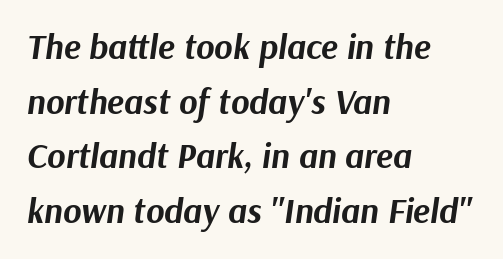
Q: Is the text bold? A: Yes.
Q: Is the text italic (slanted)? A: Yes, it leans right by about 9 degrees.
Q: Is the text underlined? A: No.
Q: How is the paragraph aligned? A: Left-aligned.
Q: Is the spacing between letters normal or unusually wide? A: Normal.
Q: Is the spacing between lines tight, normal or loose? A: Normal.
Q: Width (condensed, normal, or wide)? A: Normal.
Q: Stroke contrast? A: Medium.
Q: x-height? A: Medium.
Q: Monospaced? A: No.
